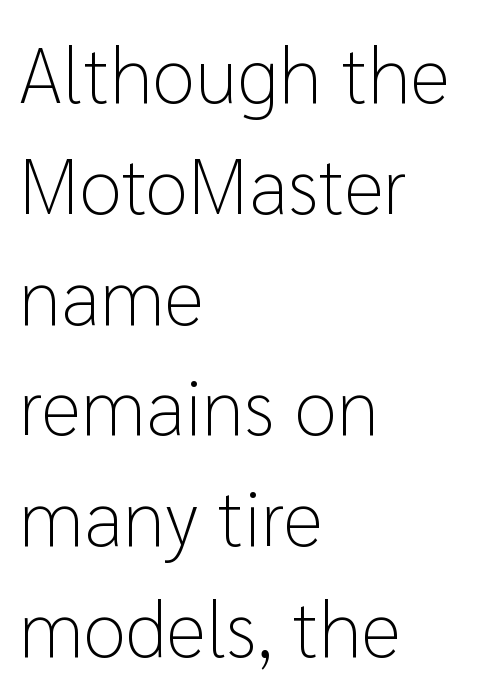
Q: Is the text bold? A: No.
Q: Is the text italic (slanted)? A: No, it is upright.
Q: Is the typeface a serif or a sans-serif typeface? A: Sans-serif.
Q: Is the text underlined? A: No.
Q: How is the paragraph aligned? A: Left-aligned.
Q: Is the spacing between letters normal or unusually wide? A: Normal.
Q: Is the spacing between lines tight, normal or loose? A: Normal.
Q: Width (condensed, normal, or wide)? A: Normal.
Q: Stroke contrast? A: Low.
Q: x-height? A: Medium.
Q: Monospaced? A: No.
